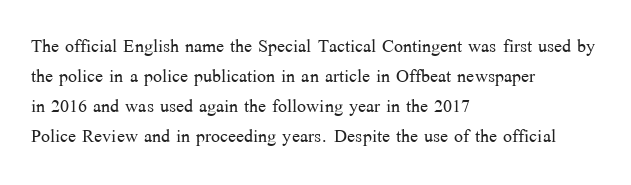
{"italic": "no", "bold": "no", "underline": "no", "align": "left", "line_spacing": "normal", "line_spacing_ratio": 1.25, "letter_spacing": "normal", "letter_spacing_em": 0.0, "glyph_px": 24}
